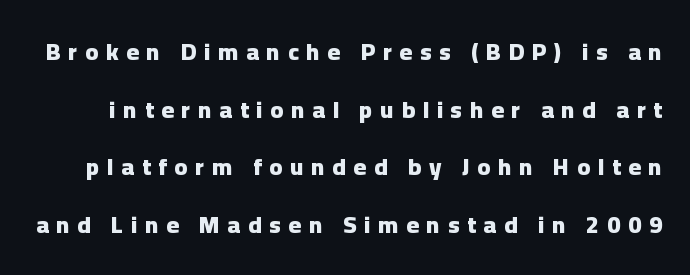
The image shows 24 px bold type, upright; set loose line spacing (2.4x), unusually wide letter spacing (+0.32 em), not underlined.
